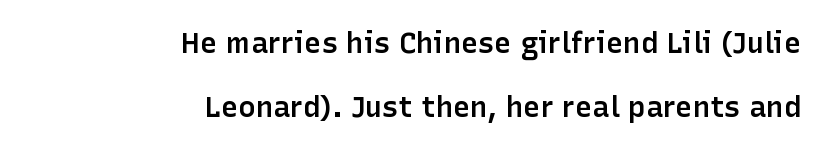
The image shows 29 px semibold sans-serif type, upright; set right-aligned, loose line spacing (2.2x), normal letter spacing, not underlined; low stroke contrast and a medium x-height.
